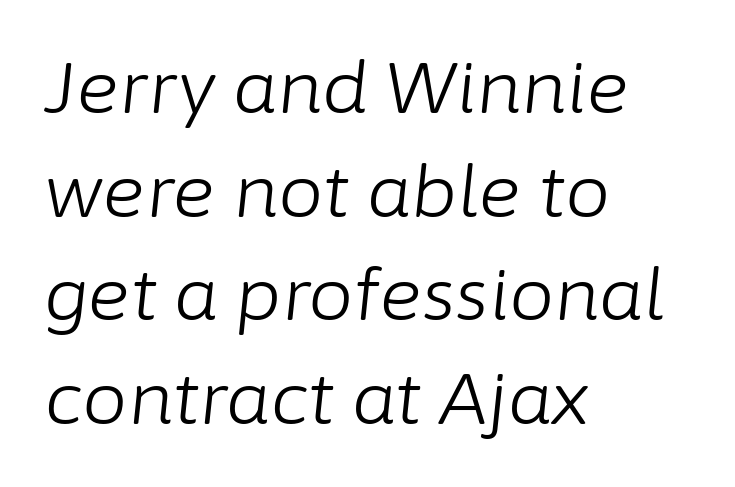
Teacher's note: observe the even left margin — that is flush-left alignment. Regular leading. Letters rest on an invisible, unmarked baseline. Do the characters align in a grid? No, the font is proportional. Italic: yes, the glyphs are oblique.
